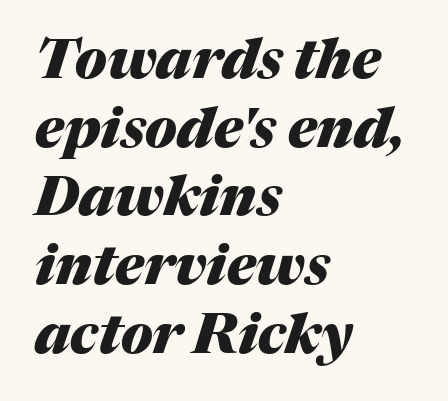
{"italic": "yes", "lean": "right", "slant_degrees": 17, "bold": "yes", "weight": "heavy", "width": "normal", "stroke_contrast": "medium", "x_height": "medium", "monospaced": "no", "underline": "no", "align": "left", "line_spacing": "normal", "line_spacing_ratio": 1.25, "letter_spacing": "normal", "letter_spacing_em": 0.0, "glyph_px": 55}
